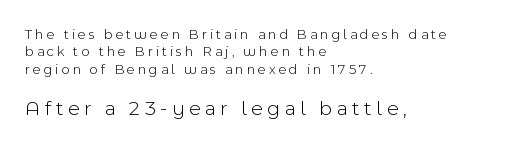
{"italic": "no", "bold": "no", "underline": "no", "align": "left", "line_spacing_ratio": 1.24, "letter_spacing": "wide", "letter_spacing_em": 0.22, "larger_block": "second", "size_ratio": 1.5, "glyph_px": 21}
